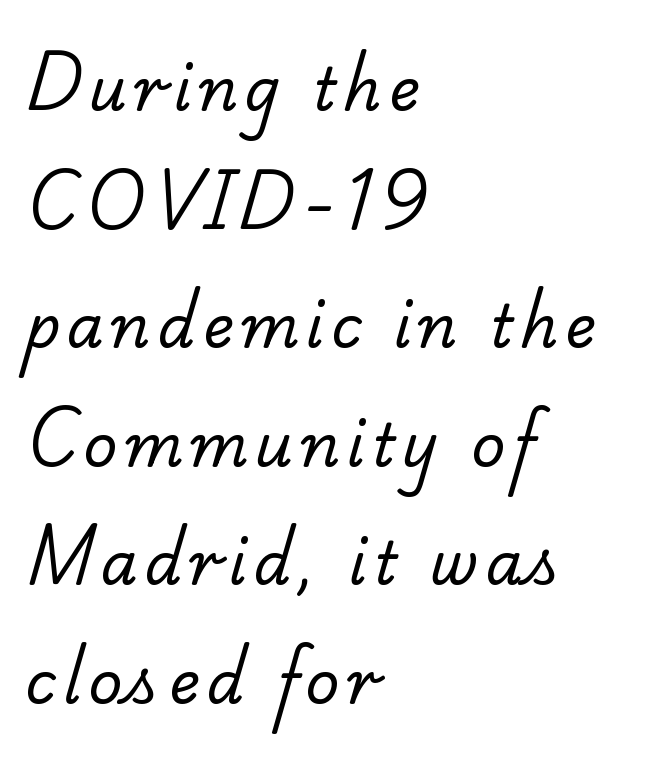
The image shows 59 px regular-weight type; set left-aligned, loose line spacing (2.01x), not underlined; low stroke contrast and a small x-height.
